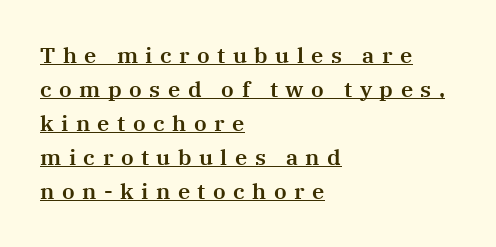
Has an underline been added? It has. A student would call this left alignment; a typographer would say flush left, rag right. This block has exactly the height ordinary leading produces. The typography opts for an upright posture over an oblique one. Look at the tracking — it's clearly loosened, letters drifting apart.
